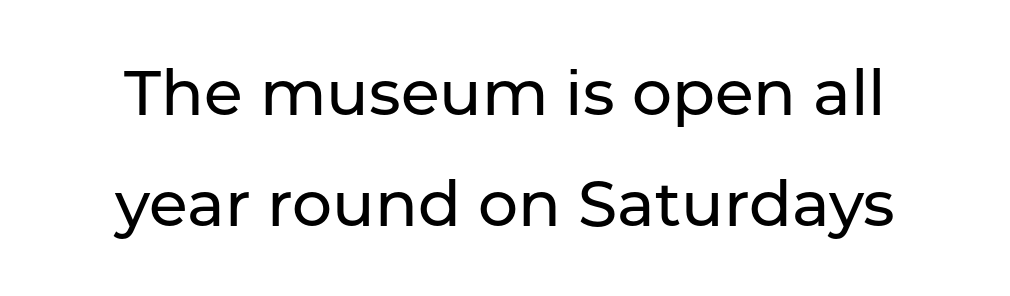
Q: Is the text italic (slanted)? A: No, it is upright.
Q: Is the typeface a serif or a sans-serif typeface? A: Sans-serif.
Q: Is the text underlined? A: No.
Q: Is the spacing between letters normal or unusually wide? A: Normal.
Q: Width (condensed, normal, or wide)? A: Normal.
Q: Stroke contrast? A: Low.
Q: x-height? A: Medium.
Q: Monospaced? A: No.
